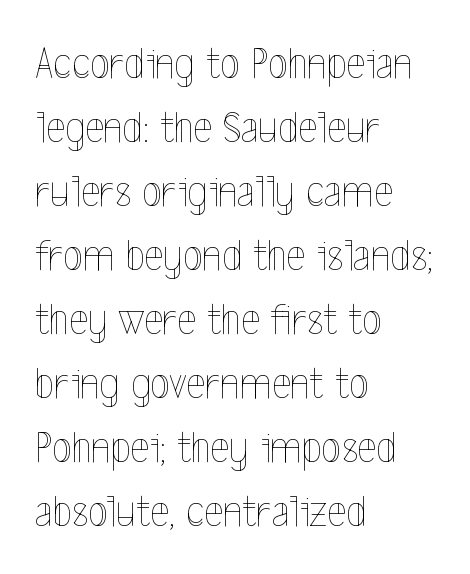
The image shows 46 px thin, condensed type, upright; set left-aligned, normal line spacing (1.39x), normal letter spacing, not underlined; a medium x-height.
